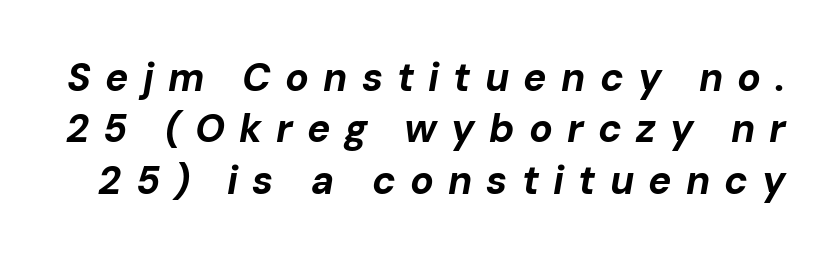
Q: Is the text bold? A: Yes.
Q: Is the text italic (slanted)? A: Yes, it leans right by about 10 degrees.
Q: Is the text underlined? A: No.
Q: Is the spacing between letters normal or unusually wide? A: Unusually wide.
Q: Is the spacing between lines tight, normal or loose? A: Normal.
Q: Width (condensed, normal, or wide)? A: Normal.
Q: Stroke contrast? A: Low.
Q: x-height? A: Medium.
Q: Monospaced? A: No.
